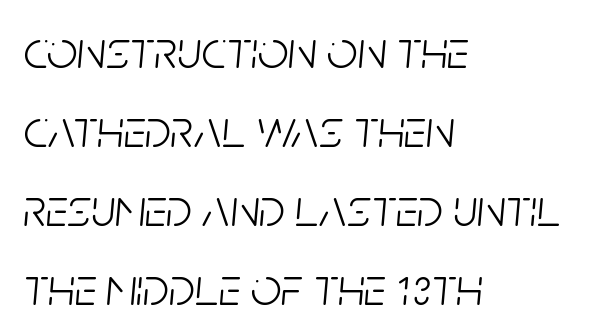
Posture: slanted. Interline gaps are of average width in this sample. The strip under each line holds only bare page. What stands out about the letter spacing? Nothing — it is the standard amount.
